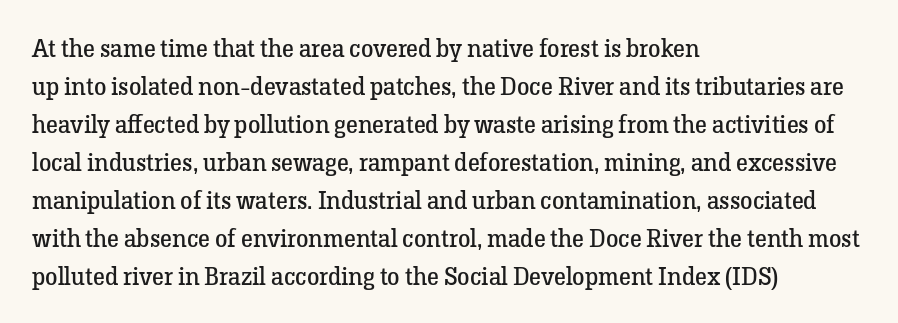
{"italic": "no", "bold": "no", "underline": "no", "align": "left", "line_spacing": "normal", "line_spacing_ratio": 1.52, "letter_spacing": "normal", "letter_spacing_em": 0.0, "glyph_px": 25}
